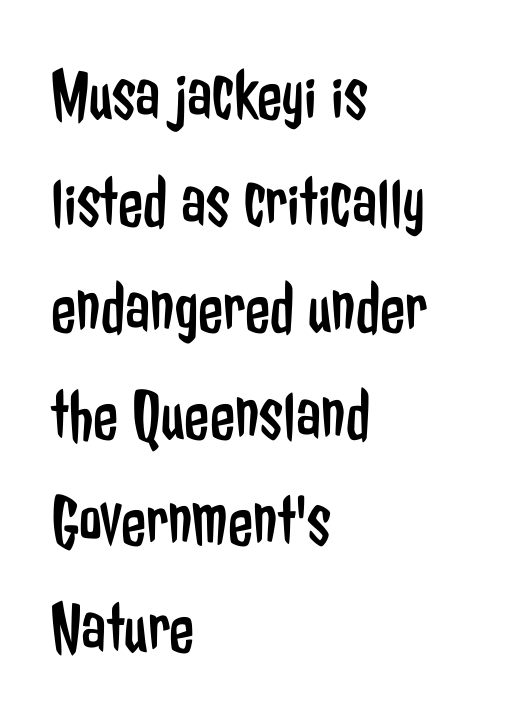
{"serif": "no", "italic": "no", "bold": "no", "weight": "regular", "width": "condensed", "stroke_contrast": "low", "x_height": "medium", "monospaced": "no", "underline": "no", "align": "left", "line_spacing": "normal", "line_spacing_ratio": 1.46, "letter_spacing": "normal", "letter_spacing_em": 0.0, "glyph_px": 73}
